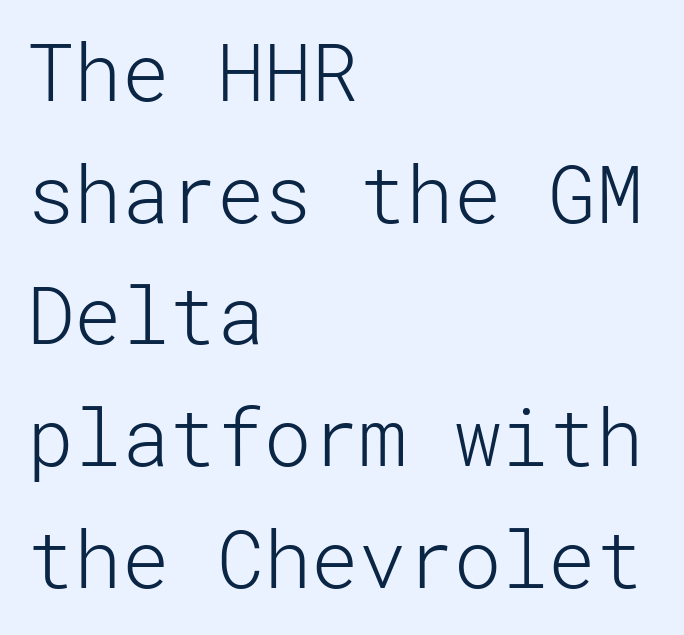
The image shows 79 px light sans-serif type, upright; set left-aligned, normal line spacing (1.54x), normal letter spacing, not underlined; low stroke contrast and a medium x-height.
